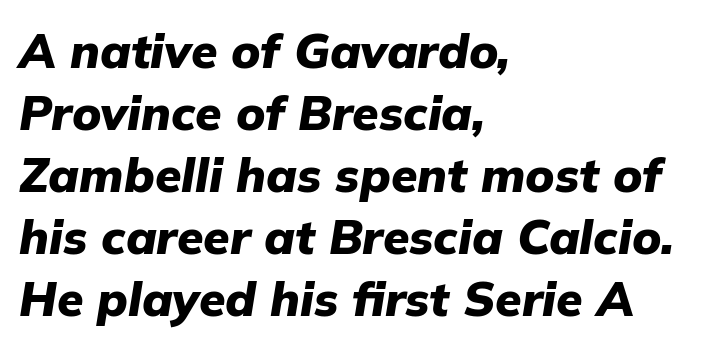
The image shows 48 px heavy type, italic (leaning right); set left-aligned, normal line spacing (1.29x), normal letter spacing, not underlined; low stroke contrast and a medium x-height.
